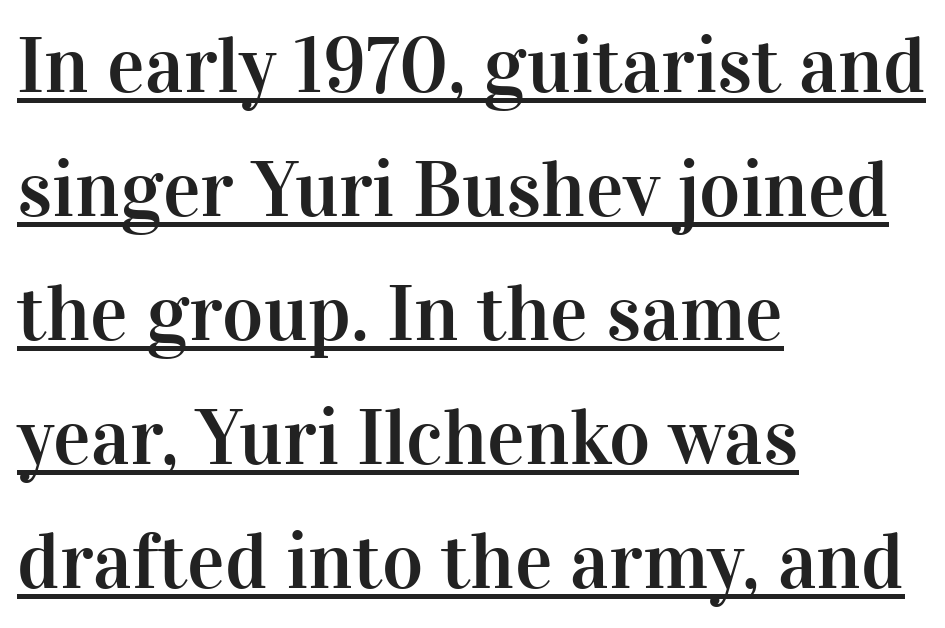
Q: Is the text italic (slanted)? A: No, it is upright.
Q: Is the typeface a serif or a sans-serif typeface? A: Serif.
Q: Is the text underlined? A: Yes.
Q: How is the paragraph aligned? A: Left-aligned.
Q: Is the spacing between letters normal or unusually wide? A: Normal.
Q: Is the spacing between lines tight, normal or loose? A: Normal.
Q: Width (condensed, normal, or wide)? A: Normal.
Q: Stroke contrast? A: High.
Q: x-height? A: Medium.
Q: Monospaced? A: No.
